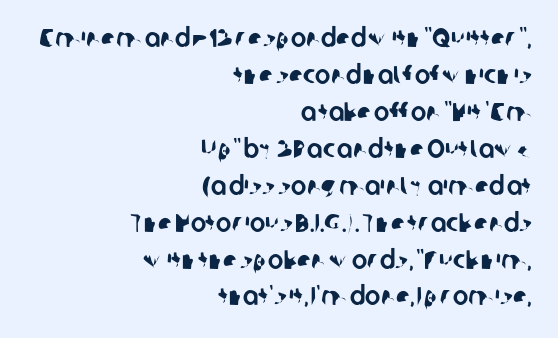
Teacher's note: observe the even right margin — that is flush-right alignment. Does the leading feel generous? No, just average. Default kerning and tracking; the words read as compact shapes. Has an underline been added? It has not.
